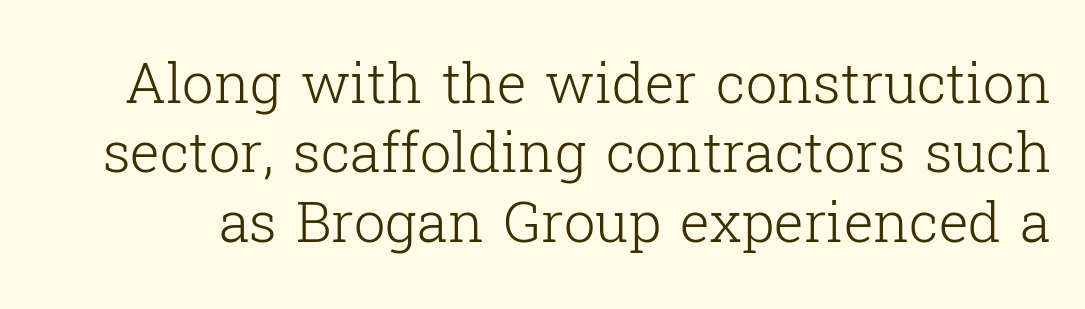
Is the stroke heavy? The answer is a plain regular-or-lighter. These lines were composed using upright roman letters. Old-style or modern, the face here clearly has serifs. The passage shown is typed in a proportional face where columns would drift. The string is rendered with underlining switched off. The tracking reads as untouched default to a designer's eye.
